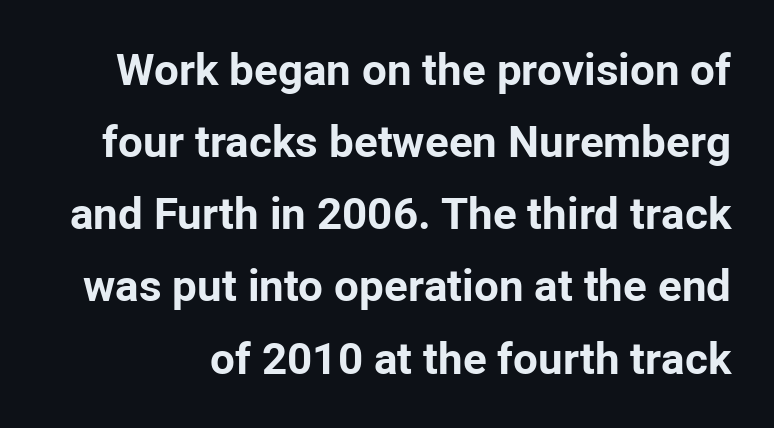
Q: Is the text bold? A: Yes.
Q: Is the text italic (slanted)? A: No, it is upright.
Q: Is the typeface a serif or a sans-serif typeface? A: Sans-serif.
Q: Is the text underlined? A: No.
Q: Is the spacing between letters normal or unusually wide? A: Normal.
Q: Is the spacing between lines tight, normal or loose? A: Normal.
Q: Width (condensed, normal, or wide)? A: Normal.
Q: Stroke contrast? A: Low.
Q: x-height? A: Medium.
Q: Monospaced? A: No.
